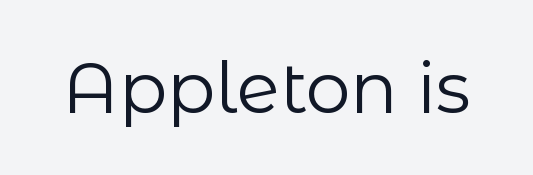
The image shows 71 px regular-weight sans-serif type, upright; set normal letter spacing, not underlined; low stroke contrast and a medium x-height.
